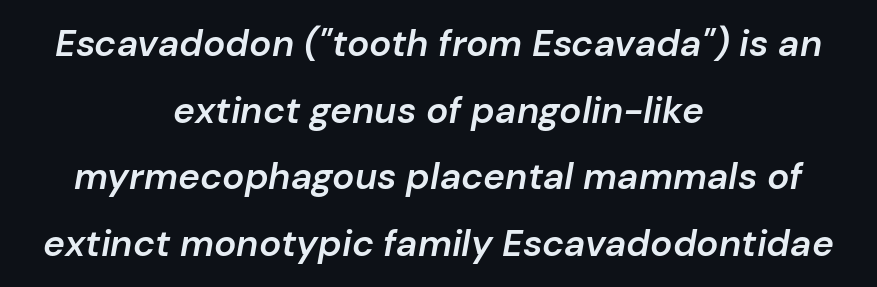
Here the designer chose a conventional face with non-uniform glyph widths. Caption: semibold face, moderately heavy strokes. The whitespace from short lines is split evenly between both sides. Quick note: italic.
